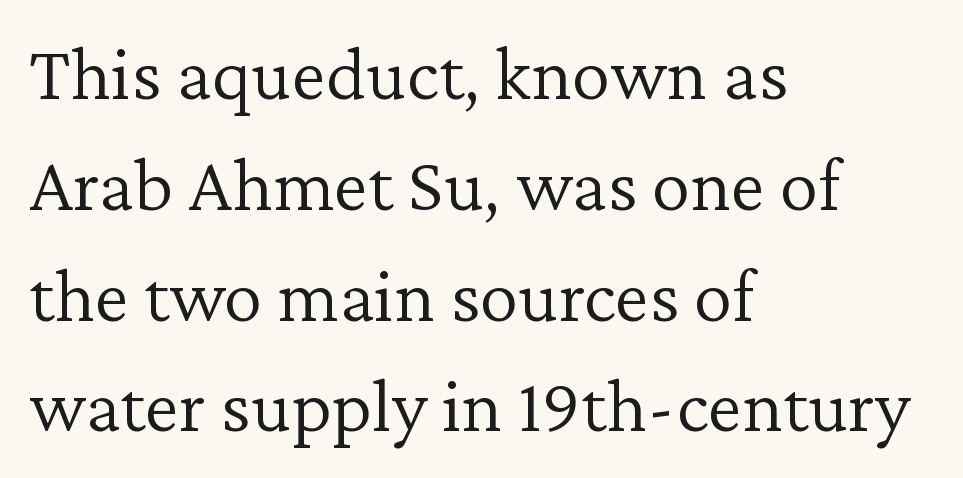
Q: Is the text bold? A: No.
Q: Is the text italic (slanted)? A: No, it is upright.
Q: Is the typeface a serif or a sans-serif typeface? A: Serif.
Q: Is the text underlined? A: No.
Q: How is the paragraph aligned? A: Left-aligned.
Q: Is the spacing between letters normal or unusually wide? A: Normal.
Q: Is the spacing between lines tight, normal or loose? A: Normal.
Q: Width (condensed, normal, or wide)? A: Normal.
Q: Stroke contrast? A: Low.
Q: x-height? A: Medium.
Q: Monospaced? A: No.
